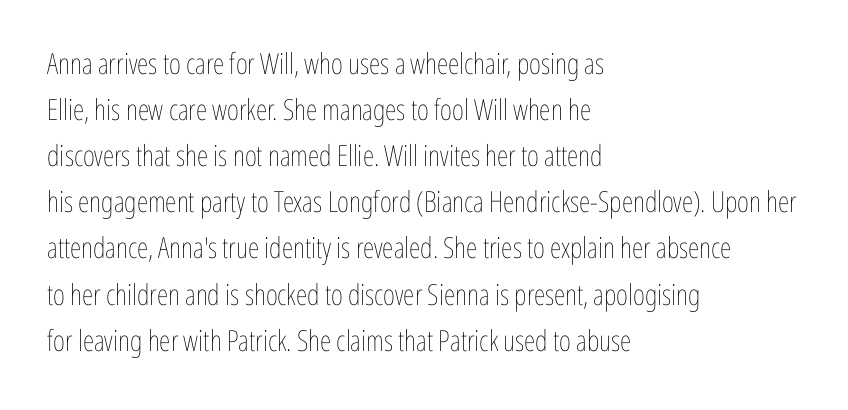
Q: Is the text bold? A: No.
Q: Is the text italic (slanted)? A: No, it is upright.
Q: Is the text underlined? A: No.
Q: How is the paragraph aligned? A: Left-aligned.
Q: Is the spacing between letters normal or unusually wide? A: Normal.
Q: Is the spacing between lines tight, normal or loose? A: Normal.
Q: Width (condensed, normal, or wide)? A: Condensed.
Q: Stroke contrast? A: Low.
Q: x-height? A: Medium.
Q: Monospaced? A: No.
